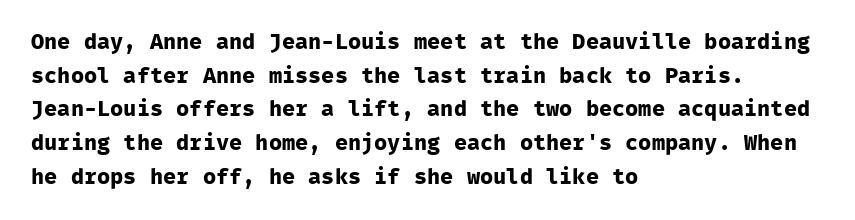
The image shows 22 px bold type, upright; set left-aligned, normal line spacing (1.53x), normal letter spacing, not underlined.
